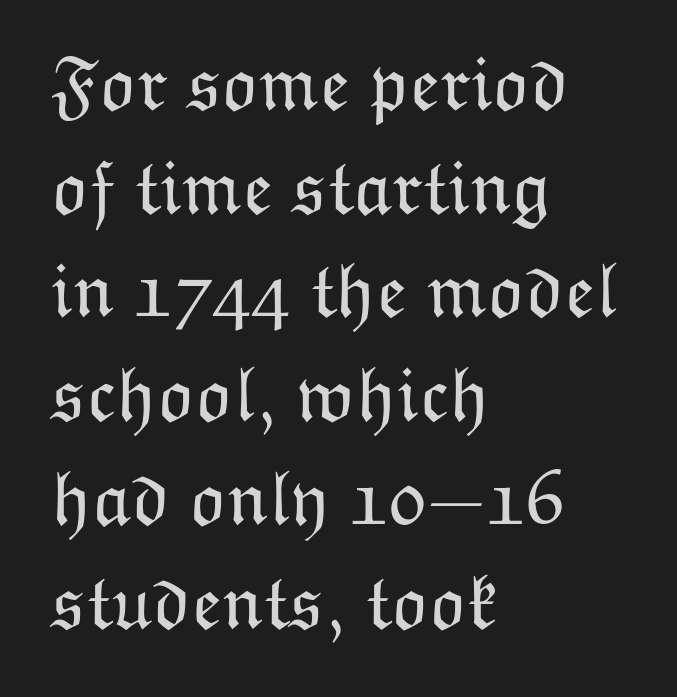
Q: Is the text bold? A: No.
Q: Is the text italic (slanted)? A: No, it is upright.
Q: Is the text underlined? A: No.
Q: How is the paragraph aligned? A: Left-aligned.
Q: Is the spacing between letters normal or unusually wide? A: Normal.
Q: Is the spacing between lines tight, normal or loose? A: Normal.
Q: Width (condensed, normal, or wide)? A: Normal.
Q: Stroke contrast? A: Low.
Q: x-height? A: Medium.
Q: Monospaced? A: No.
